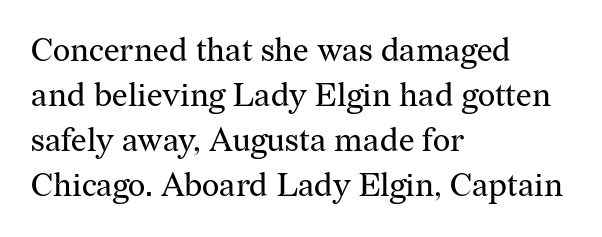
The image shows 33 px regular-weight serif type, upright; set left-aligned, normal line spacing (1.36x), normal letter spacing, not underlined; medium stroke contrast and a medium x-height.
